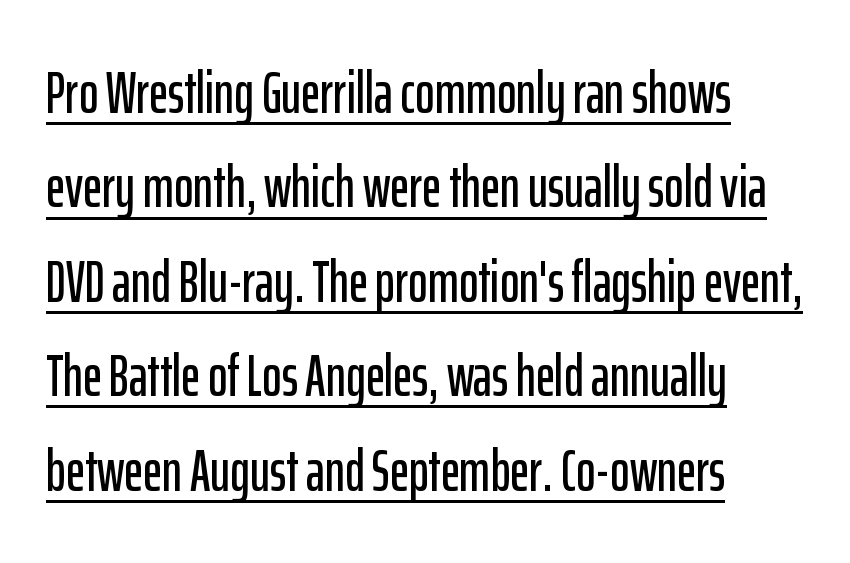
{"serif": "no", "italic": "no", "width": "condensed", "stroke_contrast": "low", "x_height": "medium", "monospaced": "no", "underline": "yes", "align": "left", "line_spacing": "normal", "line_spacing_ratio": 1.6, "letter_spacing": "normal", "letter_spacing_em": 0.0, "glyph_px": 59}
